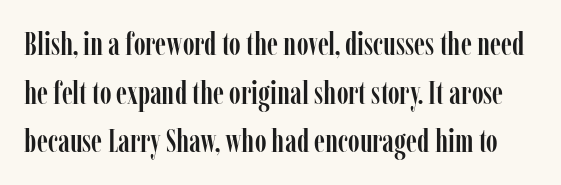
The image shows 32 px condensed serif type, upright; set normal line spacing (1.52x), normal letter spacing, not underlined; low stroke contrast and a medium x-height.
